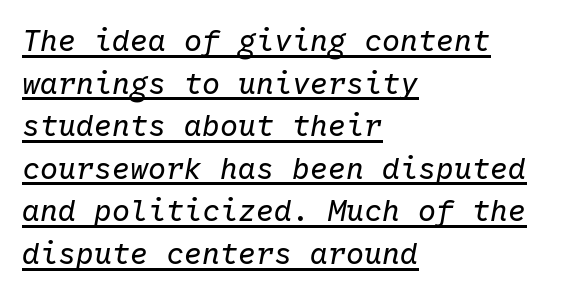
The image shows 30 px regular-weight type, italic (leaning right), monospaced; set left-aligned, normal line spacing (1.42x), normal letter spacing, underlined; low stroke contrast and a medium x-height.
